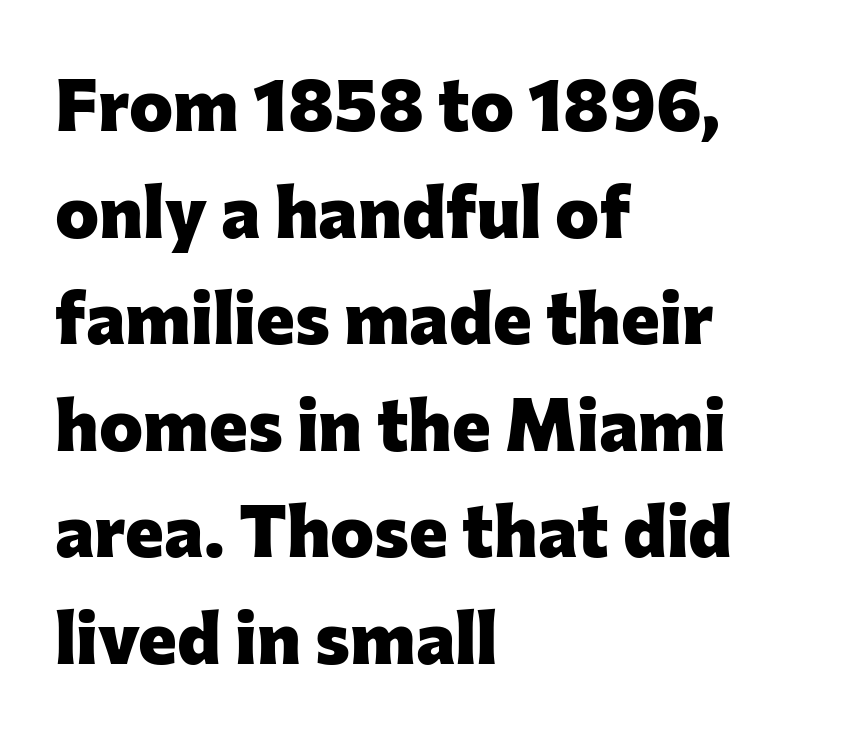
Q: Is the text bold? A: Yes.
Q: Is the text italic (slanted)? A: No, it is upright.
Q: Is the typeface a serif or a sans-serif typeface? A: Sans-serif.
Q: Is the text underlined? A: No.
Q: How is the paragraph aligned? A: Left-aligned.
Q: Is the spacing between letters normal or unusually wide? A: Normal.
Q: Is the spacing between lines tight, normal or loose? A: Normal.
Q: Width (condensed, normal, or wide)? A: Normal.
Q: Stroke contrast? A: Low.
Q: x-height? A: Medium.
Q: Monospaced? A: No.
